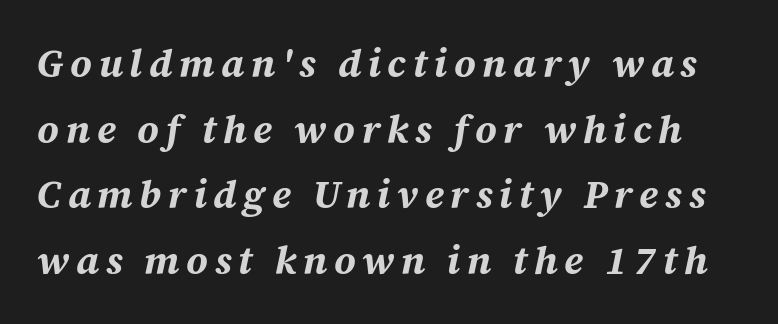
Q: Is the text bold? A: Yes.
Q: Is the text italic (slanted)? A: Yes, it leans right by about 12 degrees.
Q: Is the text underlined? A: No.
Q: Is the spacing between lines tight, normal or loose? A: Normal.
Q: Width (condensed, normal, or wide)? A: Normal.
Q: Stroke contrast? A: Medium.
Q: x-height? A: Medium.
Q: Monospaced? A: No.
